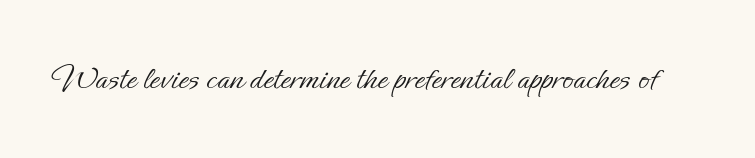
Does extra space separate the letters? No, they use regular spacing. Spacing verdict: proportional, widths tailored to each character. The gap between lines stays unmarked. Weight: in the light-to-regular range.
